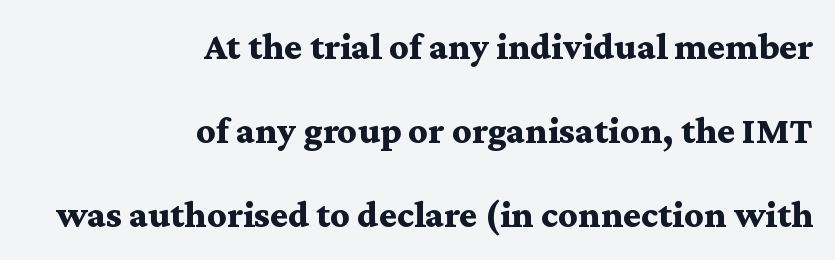
The image shows 38 px bold, wide serif type, upright; set right-aligned, loose line spacing (2.21x), normal letter spacing, not underlined; medium stroke contrast and a medium x-height.
